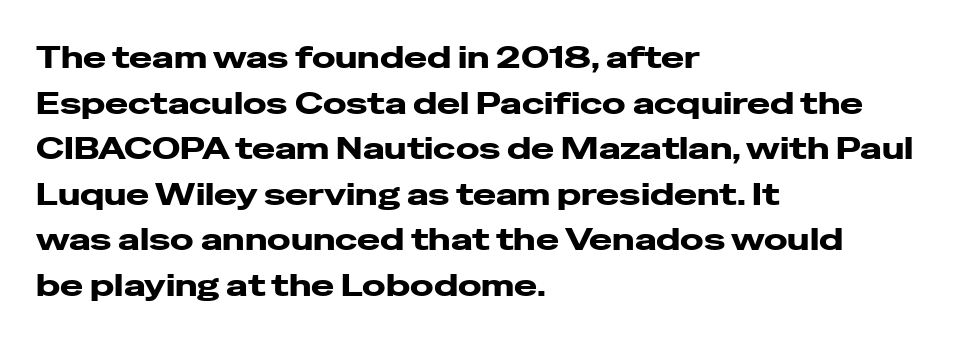
The image shows 31 px wide sans-serif type, upright; set left-aligned, normal line spacing (1.47x), normal letter spacing, not underlined; low stroke contrast and a medium x-height.
